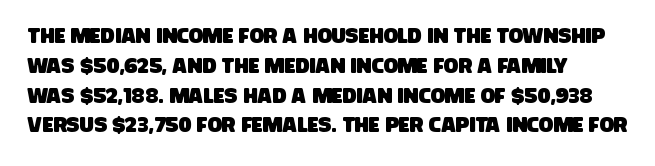
Line spacing here is normal. Default kerning and tracking; the words read as compact shapes. Which margin do the lines hug? The left one — the right edge is uneven. Check the space under the baseline: it is left empty.
